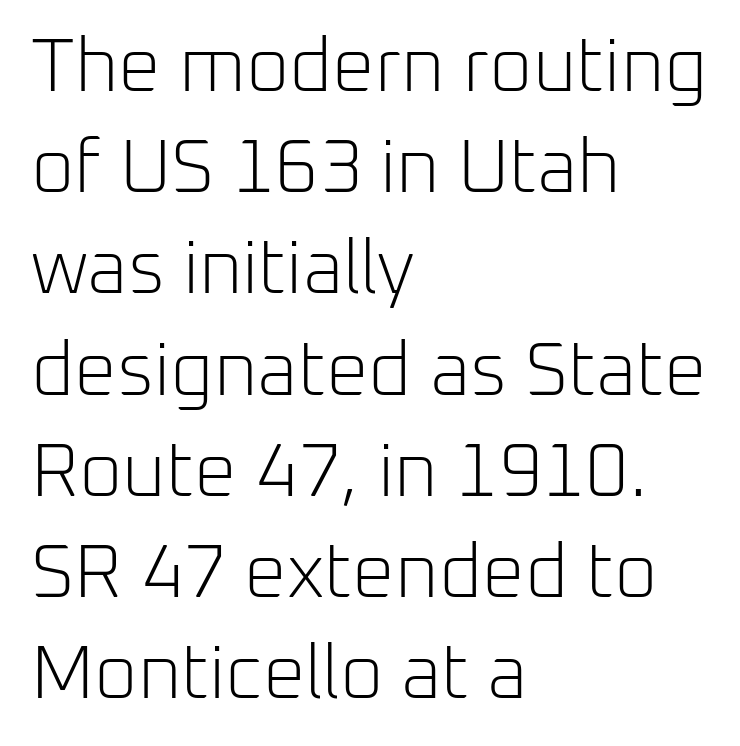
Q: Is the text bold? A: No.
Q: Is the text italic (slanted)? A: No, it is upright.
Q: Is the typeface a serif or a sans-serif typeface? A: Sans-serif.
Q: Is the text underlined? A: No.
Q: How is the paragraph aligned? A: Left-aligned.
Q: Is the spacing between letters normal or unusually wide? A: Normal.
Q: Is the spacing between lines tight, normal or loose? A: Normal.
Q: Width (condensed, normal, or wide)? A: Normal.
Q: Stroke contrast? A: Low.
Q: x-height? A: Medium.
Q: Monospaced? A: No.
